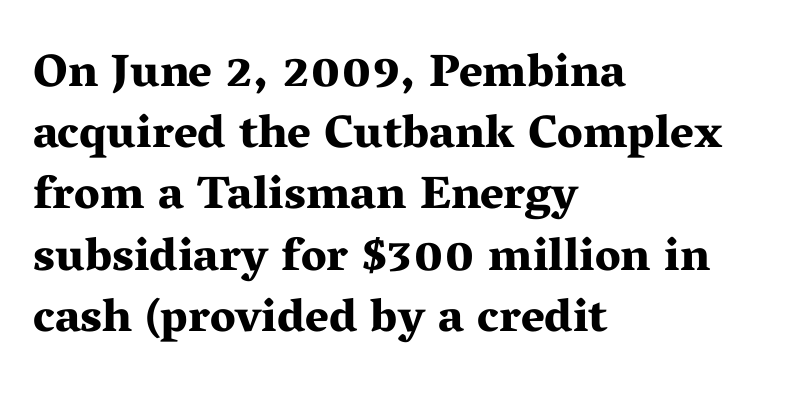
Q: Is the text bold? A: Yes.
Q: Is the text italic (slanted)? A: No, it is upright.
Q: Is the typeface a serif or a sans-serif typeface? A: Serif.
Q: Is the text underlined? A: No.
Q: How is the paragraph aligned? A: Left-aligned.
Q: Is the spacing between letters normal or unusually wide? A: Normal.
Q: Is the spacing between lines tight, normal or loose? A: Normal.
Q: Width (condensed, normal, or wide)? A: Wide.
Q: Stroke contrast? A: Medium.
Q: x-height? A: Medium.
Q: Monospaced? A: No.
